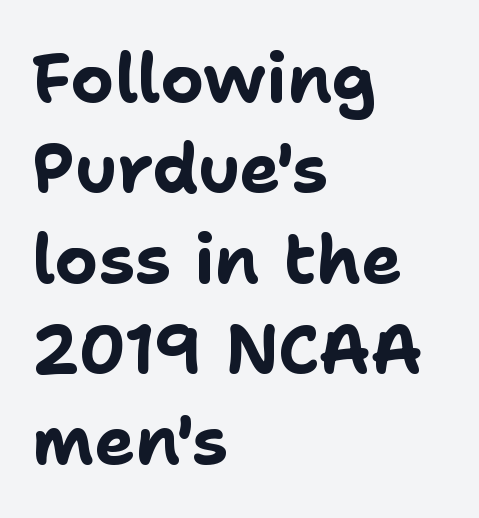
A classic flush-left, rag-right setting is used for this passage. The letters are bold, with thick, heavy strokes. Classification — sans serif. The type is set solid horizontally, with unmodified tracking.
